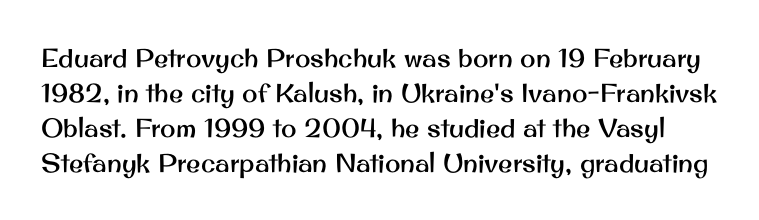
The rendering uses a moderate line-height, typical for paragraphs. The gap between lines stays unmarked. The axis of the letterforms is exactly vertical. Honestly, the letter spacing is just normal — you wouldn't notice it.
